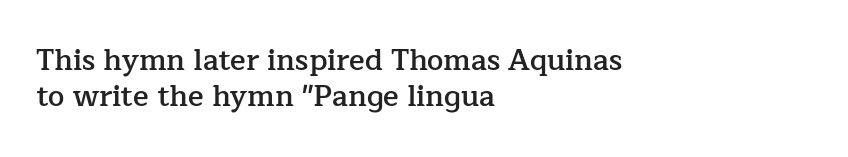
{"serif": "yes", "italic": "no", "bold": "semi", "weight": "semibold", "width": "normal", "stroke_contrast": "low", "x_height": "medium", "monospaced": "no", "underline": "no", "align": "left", "line_spacing_ratio": 1.24, "letter_spacing": "normal", "letter_spacing_em": 0.0, "glyph_px": 29}
